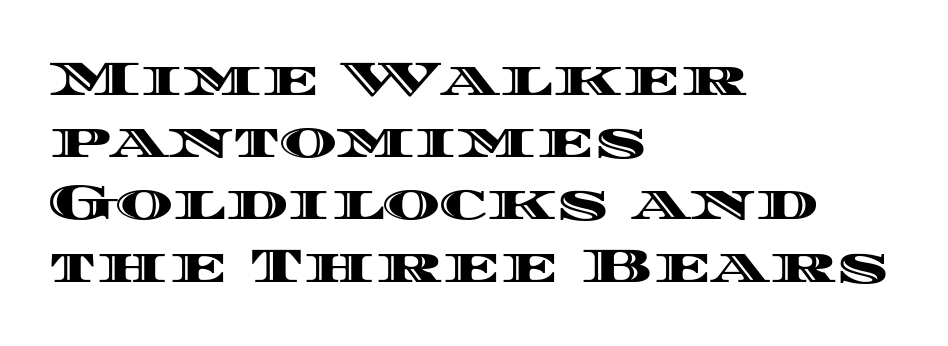
Q: Is the text italic (slanted)? A: No, it is upright.
Q: Is the text underlined? A: No.
Q: How is the paragraph aligned? A: Left-aligned.
Q: Is the spacing between letters normal or unusually wide? A: Normal.
Q: Is the spacing between lines tight, normal or loose? A: Normal.
Q: Width (condensed, normal, or wide)? A: Wide.
Q: x-height? A: Large.
Q: Monospaced? A: No.
